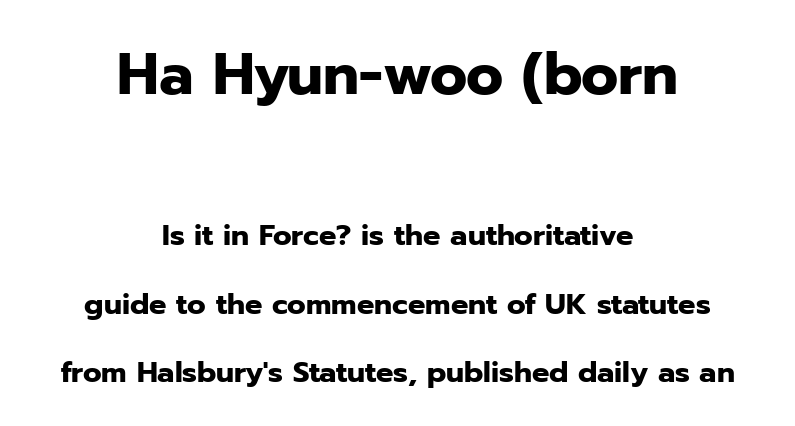
Looks like regular typesetting: each glyph gets only the width it needs. These lines are centered, leaving both edges ragged. Reading down the column, the eye jumps a long way to each next line. Size contrast runs from large at the top to small at the bottom.
